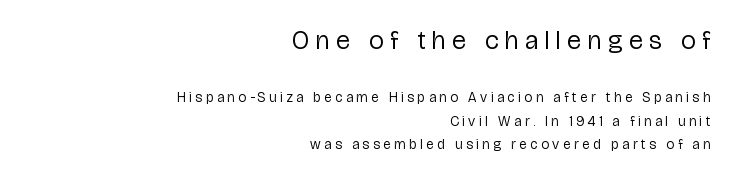
The composition opens big and finishes small. Loose tracking; the words dissolve into strings of separated letters. Anything drawn beneath the words? Only blank space. Nope, not italic — everything's standing straight. Weight class: somewhere from thin through regular. Quick note: interline space is typical.
